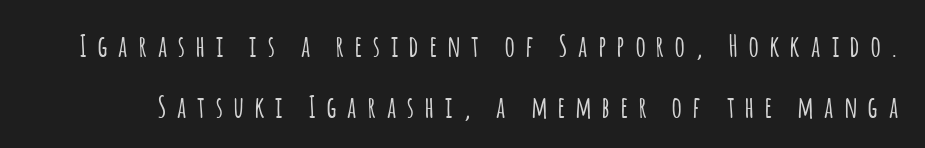
The image shows 30 px condensed sans-serif type, upright; set loose line spacing (2.02x), unusually wide letter spacing (+0.38 em), not underlined; low stroke contrast and a large x-height.
